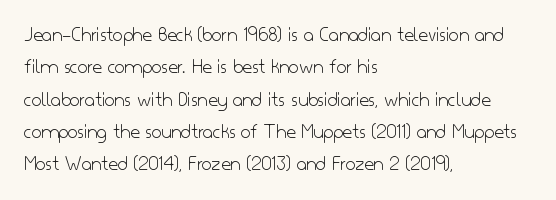
The image shows 21 px text type, upright; set left-aligned, normal line spacing (1.54x), normal letter spacing, not underlined.
